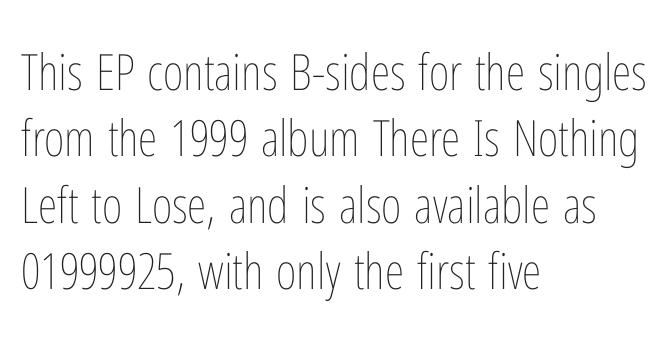
The image shows 50 px thin, condensed type, upright; set left-aligned, normal line spacing (1.33x), normal letter spacing, not underlined; low stroke contrast and a medium x-height.
